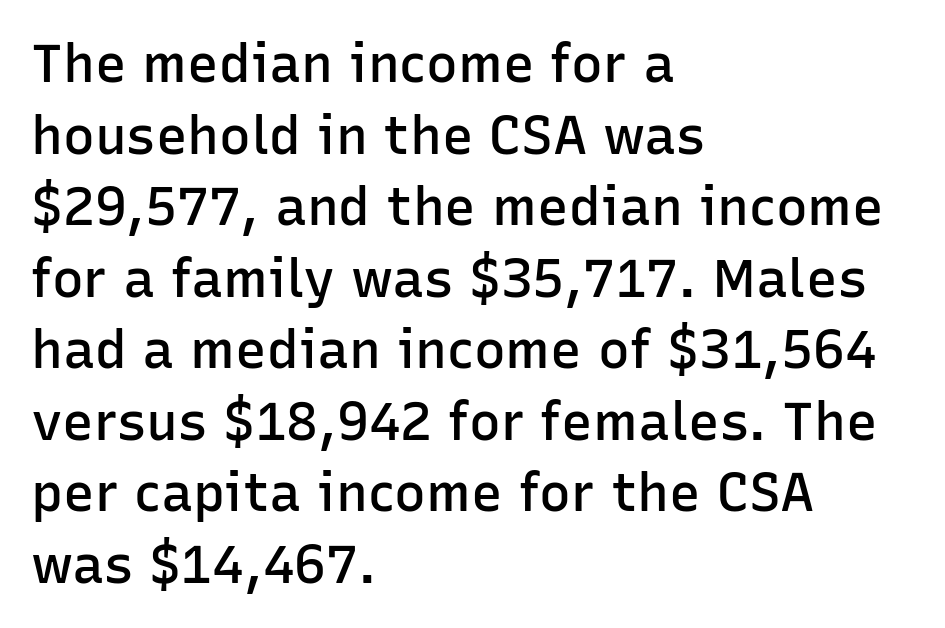
{"serif": "no", "italic": "no", "bold": "semi", "weight": "semibold", "width": "normal", "stroke_contrast": "low", "x_height": "medium", "monospaced": "no", "underline": "no", "align": "left", "line_spacing": "normal", "line_spacing_ratio": 1.35, "letter_spacing": "normal", "letter_spacing_em": 0.0, "glyph_px": 53}
